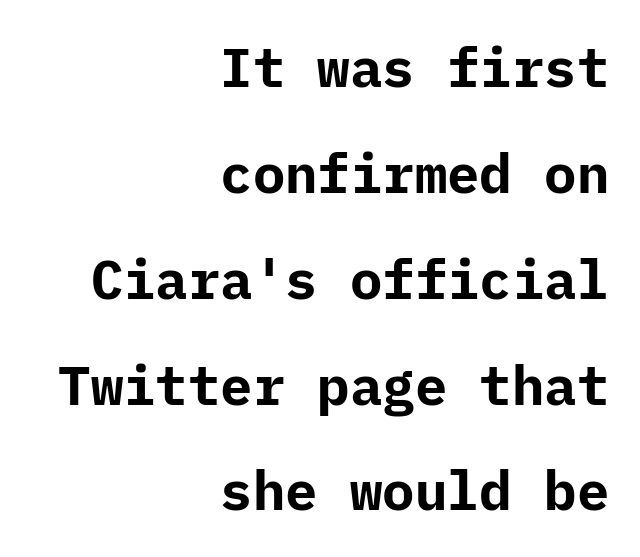
The image shows 54 px bold sans-serif type, upright; set right-aligned, loose line spacing (1.96x), normal letter spacing, not underlined; low stroke contrast and a medium x-height.
